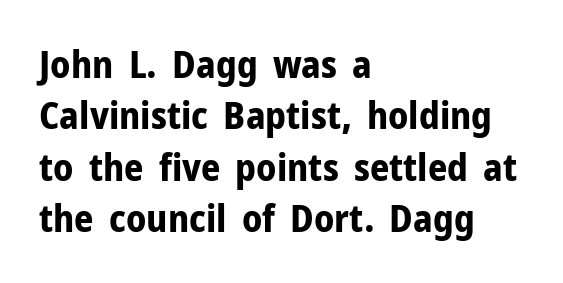
The passage shown is not underscored anywhere. A roman cut, with each character standing at attention. A student would call this left alignment; a typographer would say flush left, rag right. Inter-character spacing is left at the font's built-in metrics.
